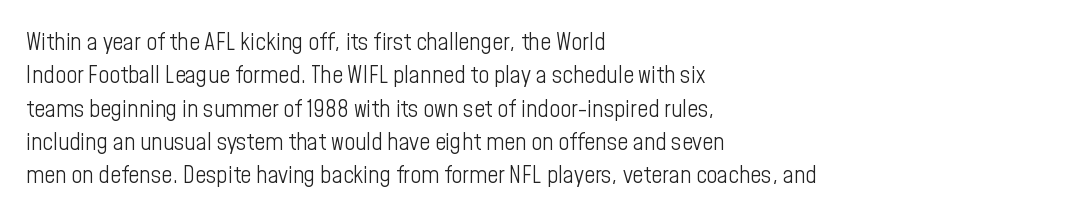
The letterforms sit at book weight or below. Posture: straight, roman, zero tilt. Tracking value appears to be zero — textbook default spacing. The passage shown stacks its lines at a standard gap. Is the block centered? No — it sits flush against the left margin. The foot of each line stays bare and open.
